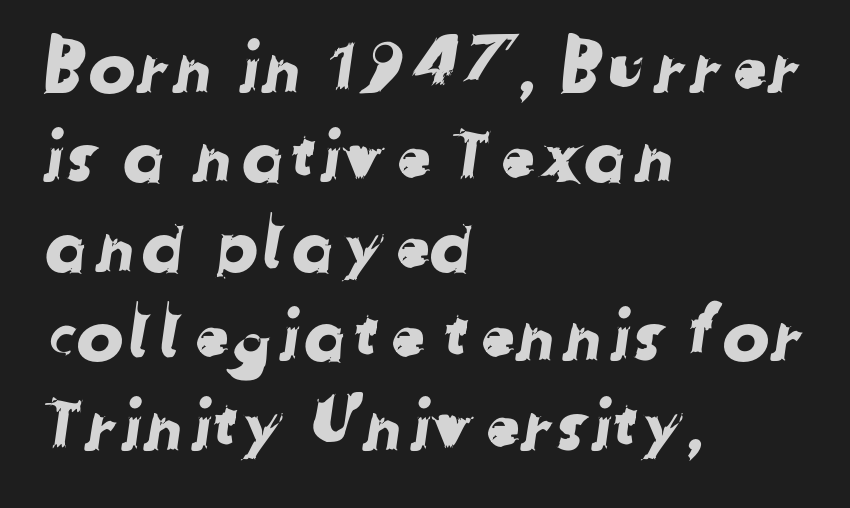
Here the glyphs are tracked normally, forming tight word shapes. Does the type have serifs? No, each stem ends abruptly. The space beneath each line is pristine and unruled. Typeset ragged right — the left edge is the straight one.
